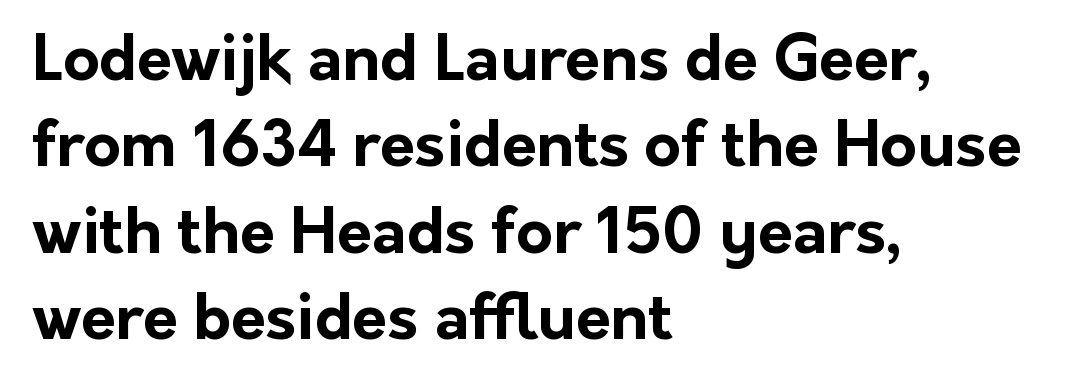
Spacing verdict: proportional, widths tailored to each character. Line beginnings align vertically; line endings do not. These lines are composed in type without serifs. Glance below the letters and you will spot only blank space. These words are printed bold, with thick strokes throughout. Whoever set this chose a conventional vertical rhythm.
